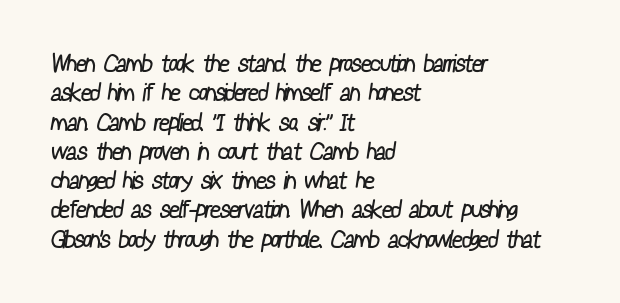
{"bold": "no", "underline": "no", "align": "left", "line_spacing_ratio": 1.22, "letter_spacing": "normal", "letter_spacing_em": 0.0, "glyph_px": 24}
